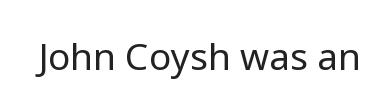
Q: Is the text bold? A: No.
Q: Is the text italic (slanted)? A: No, it is upright.
Q: Is the typeface a serif or a sans-serif typeface? A: Sans-serif.
Q: Is the text underlined? A: No.
Q: Is the spacing between letters normal or unusually wide? A: Normal.
Q: Width (condensed, normal, or wide)? A: Normal.
Q: Stroke contrast? A: Low.
Q: x-height? A: Medium.
Q: Monospaced? A: No.
